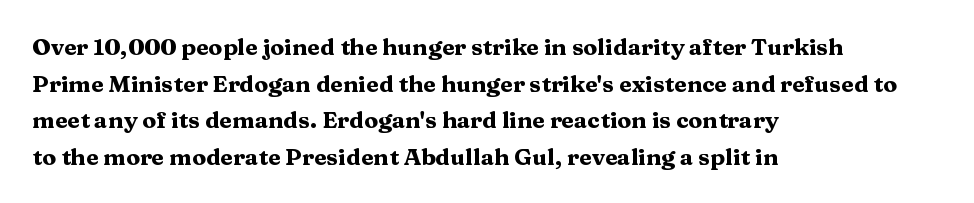
The image shows 23 px bold type, upright; set left-aligned, normal line spacing (1.59x), normal letter spacing, not underlined.
